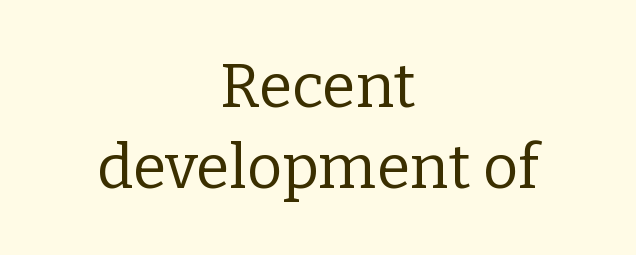
Q: Is the text bold? A: No.
Q: Is the text italic (slanted)? A: No, it is upright.
Q: Is the typeface a serif or a sans-serif typeface? A: Serif.
Q: Is the text underlined? A: No.
Q: How is the paragraph aligned? A: Centered.
Q: Is the spacing between letters normal or unusually wide? A: Normal.
Q: Is the spacing between lines tight, normal or loose? A: Normal.
Q: Width (condensed, normal, or wide)? A: Normal.
Q: Stroke contrast? A: Low.
Q: x-height? A: Medium.
Q: Monospaced? A: No.
